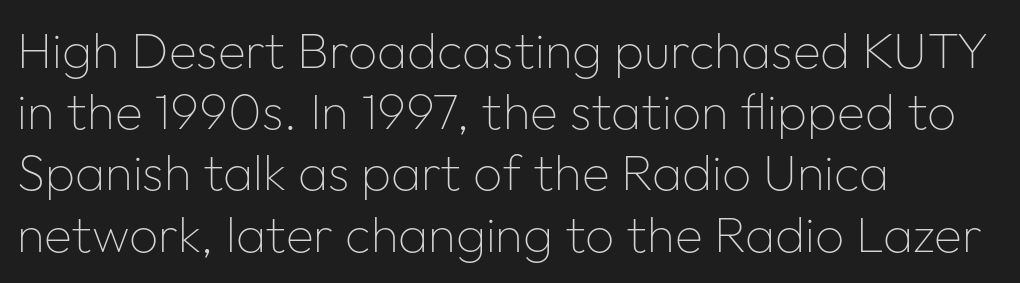
{"serif": "no", "italic": "no", "bold": "no", "weight": "thin", "width": "normal", "stroke_contrast": "low", "x_height": "medium", "monospaced": "no", "underline": "no", "align": "left", "line_spacing_ratio": 1.2, "letter_spacing": "normal", "letter_spacing_em": 0.0, "glyph_px": 51}
